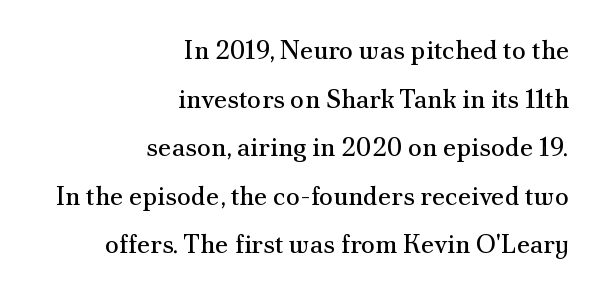
Q: Is the text bold? A: No.
Q: Is the text italic (slanted)? A: No, it is upright.
Q: Is the text underlined? A: No.
Q: How is the paragraph aligned? A: Right-aligned.
Q: Is the spacing between letters normal or unusually wide? A: Normal.
